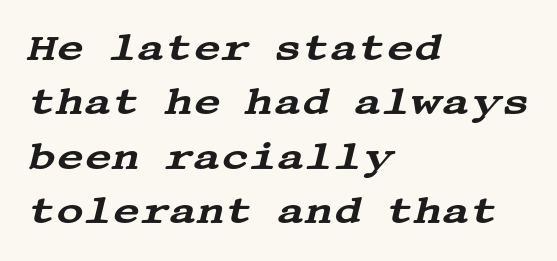
Q: Is the text italic (slanted)? A: Yes, it leans right by about 13 degrees.
Q: Is the typeface a serif or a sans-serif typeface? A: Serif.
Q: Is the text underlined? A: No.
Q: How is the paragraph aligned? A: Left-aligned.
Q: Is the spacing between letters normal or unusually wide? A: Normal.
Q: Is the spacing between lines tight, normal or loose? A: Normal.
Q: Width (condensed, normal, or wide)? A: Wide.
Q: Stroke contrast? A: Medium.
Q: x-height? A: Large.
